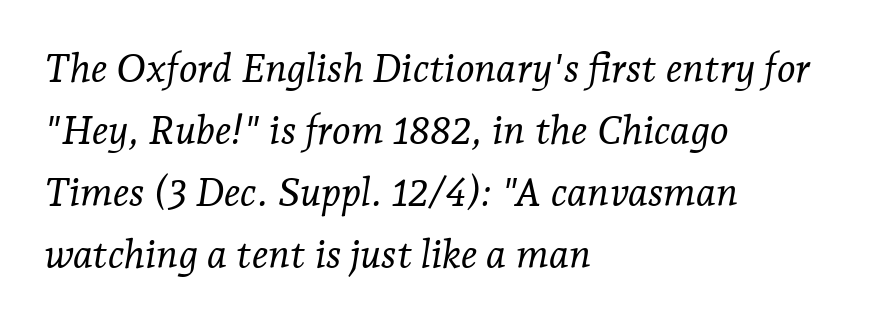
The image shows 40 px light serif type, italic (leaning right); set left-aligned, normal line spacing (1.55x), normal letter spacing, not underlined; low stroke contrast and a medium x-height.
